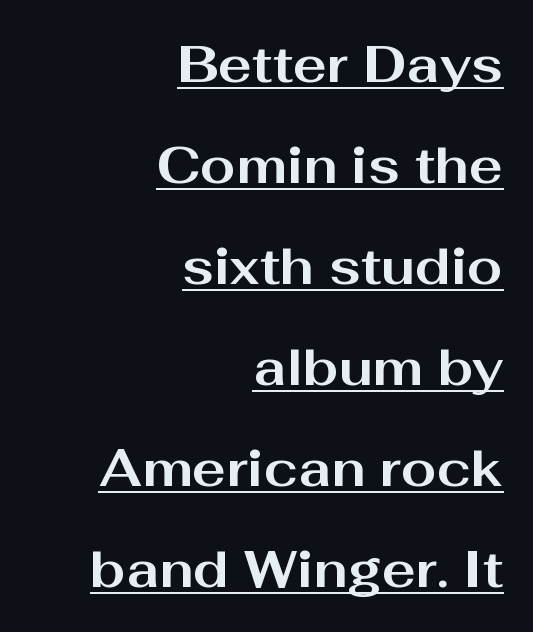
Q: Is the text bold? A: Yes.
Q: Is the text italic (slanted)? A: No, it is upright.
Q: Is the typeface a serif or a sans-serif typeface? A: Sans-serif.
Q: Is the text underlined? A: Yes.
Q: How is the paragraph aligned? A: Right-aligned.
Q: Is the spacing between letters normal or unusually wide? A: Normal.
Q: Is the spacing between lines tight, normal or loose? A: Loose.
Q: Width (condensed, normal, or wide)? A: Wide.
Q: Stroke contrast? A: Medium.
Q: x-height? A: Medium.
Q: Monospaced? A: No.
